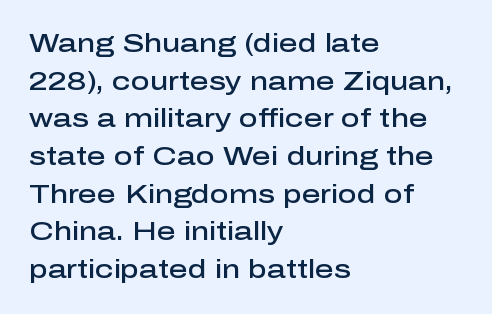
The image shows 26 px text type, upright; set left-aligned, normal line spacing (1.45x), normal letter spacing, not underlined.
